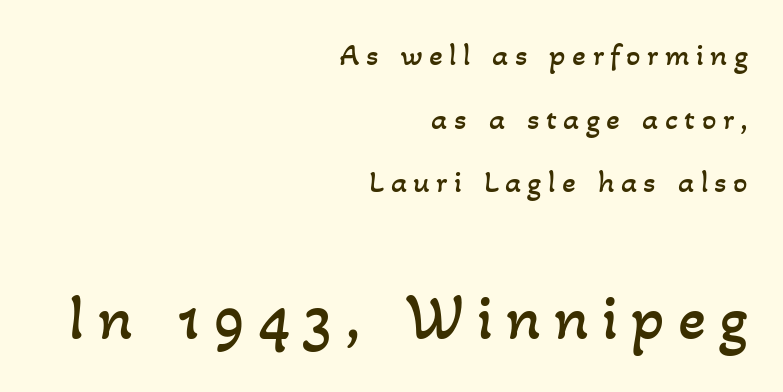
{"bold": "no", "weight": "regular", "width": "normal", "stroke_contrast": "low", "x_height": "small", "monospaced": "no", "underline": "no", "align": "right", "line_spacing": "loose", "line_spacing_ratio": 1.99, "letter_spacing": "wide", "letter_spacing_em": 0.2, "larger_block": "second", "size_ratio": 2.03, "glyph_px": 65}
